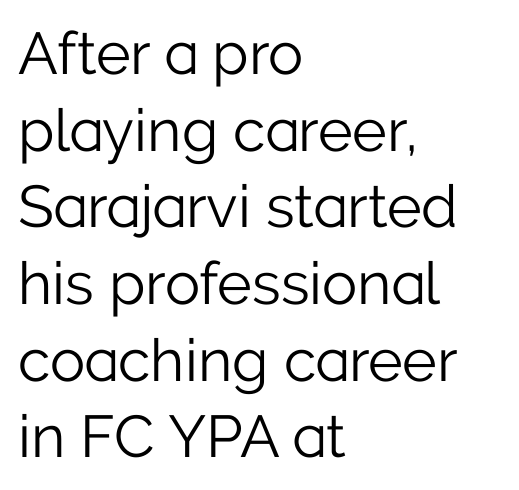
Q: Is the text bold? A: No.
Q: Is the text italic (slanted)? A: No, it is upright.
Q: Is the typeface a serif or a sans-serif typeface? A: Sans-serif.
Q: Is the text underlined? A: No.
Q: How is the paragraph aligned? A: Left-aligned.
Q: Is the spacing between letters normal or unusually wide? A: Normal.
Q: Is the spacing between lines tight, normal or loose? A: Normal.
Q: Width (condensed, normal, or wide)? A: Normal.
Q: Stroke contrast? A: Low.
Q: x-height? A: Medium.
Q: Monospaced? A: No.
